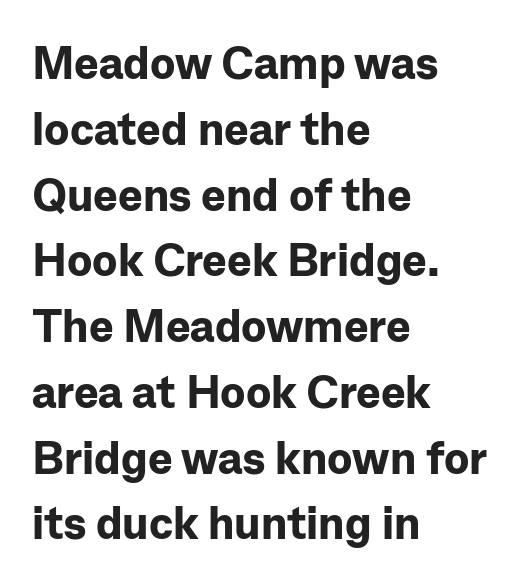
The image shows 46 px bold sans-serif type, upright; set left-aligned, normal line spacing (1.43x), normal letter spacing, not underlined; low stroke contrast and a medium x-height.
